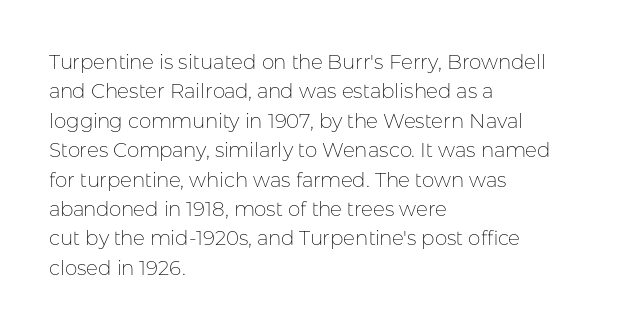
Q: Is the text bold? A: No.
Q: Is the text italic (slanted)? A: No, it is upright.
Q: Is the text underlined? A: No.
Q: How is the paragraph aligned? A: Left-aligned.
Q: Is the spacing between letters normal or unusually wide? A: Normal.
Q: Is the spacing between lines tight, normal or loose? A: Normal.
